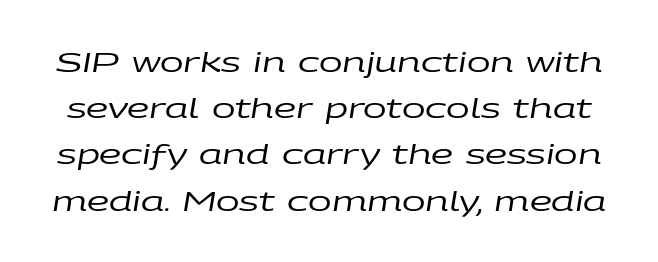
Q: Is the text bold? A: No.
Q: Is the text italic (slanted)? A: Yes, it leans right by about 9 degrees.
Q: Is the text underlined? A: No.
Q: Is the spacing between letters normal or unusually wide? A: Normal.
Q: Is the spacing between lines tight, normal or loose? A: Normal.
Q: Width (condensed, normal, or wide)? A: Wide.
Q: Stroke contrast? A: Low.
Q: x-height? A: Large.
Q: Monospaced? A: No.
